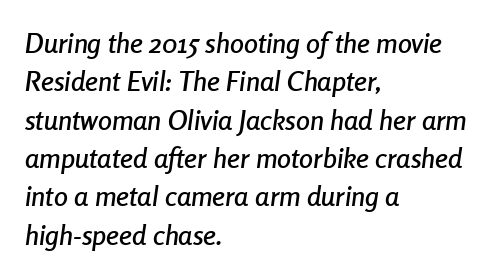
The image shows 28 px condensed type, italic (leaning right); set left-aligned, normal line spacing (1.37x), normal letter spacing, not underlined; low stroke contrast and a medium x-height.
